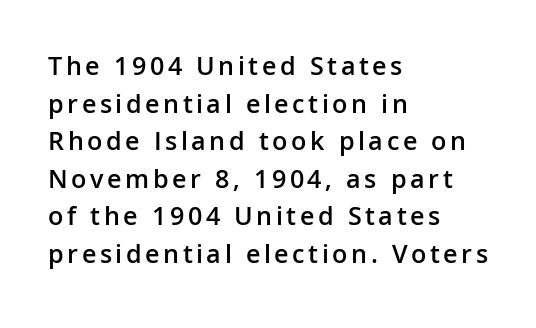
The image shows 27 px text type, upright; set left-aligned, normal line spacing (1.39x), not underlined.
